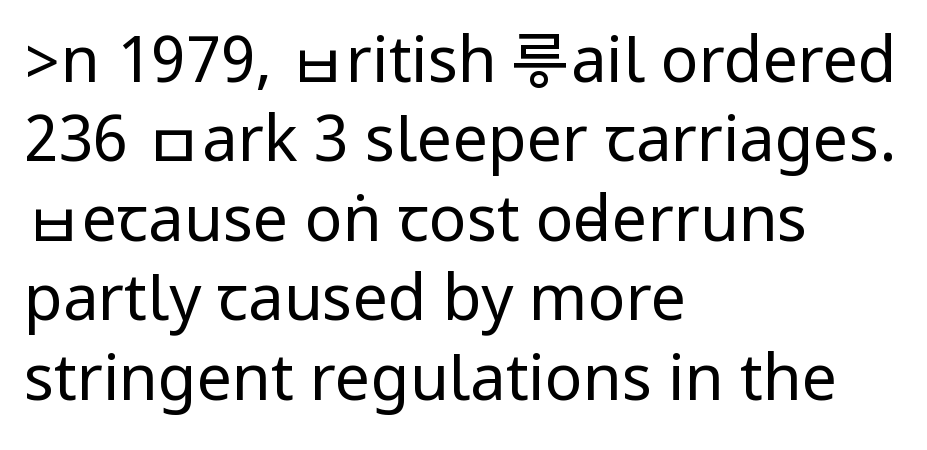
Interline gaps are of average width in this sample. The font family rendered here belongs to the sans-serif group. Which margin do the lines hug? The left one — the right edge is uneven. Bare-footed words on every line.
